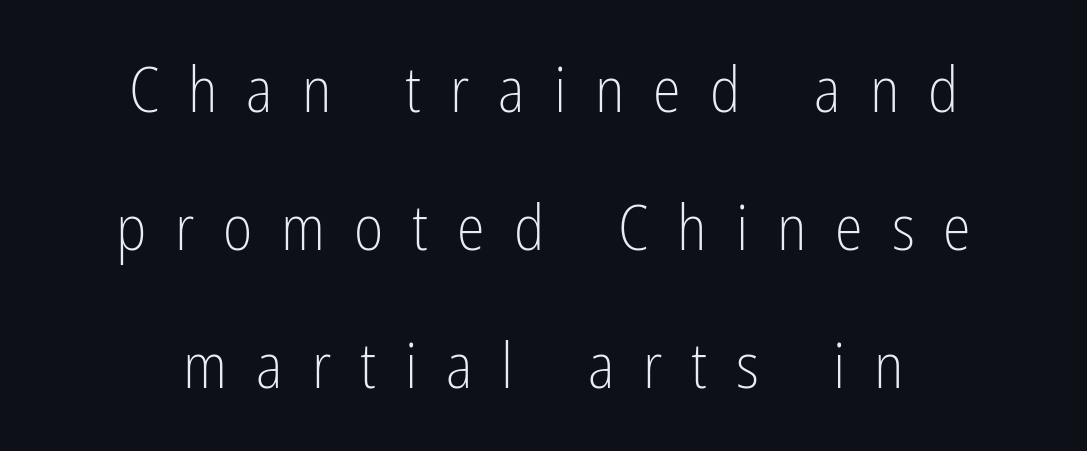
Q: Is the text bold? A: No.
Q: Is the text italic (slanted)? A: No, it is upright.
Q: Is the typeface a serif or a sans-serif typeface? A: Sans-serif.
Q: Is the text underlined? A: No.
Q: How is the paragraph aligned? A: Centered.
Q: Is the spacing between letters normal or unusually wide? A: Unusually wide.
Q: Is the spacing between lines tight, normal or loose? A: Loose.
Q: Width (condensed, normal, or wide)? A: Condensed.
Q: Stroke contrast? A: Low.
Q: x-height? A: Medium.
Q: Monospaced? A: No.
